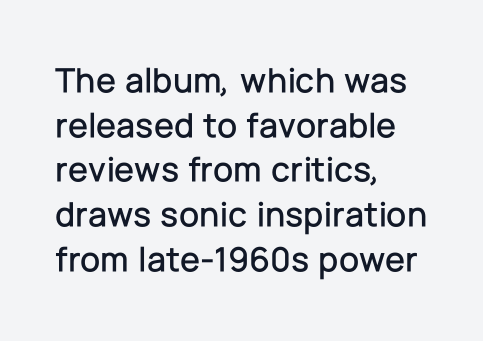
Q: Is the text italic (slanted)? A: No, it is upright.
Q: Is the typeface a serif or a sans-serif typeface? A: Sans-serif.
Q: Is the text underlined? A: No.
Q: How is the paragraph aligned? A: Left-aligned.
Q: Is the spacing between letters normal or unusually wide? A: Normal.
Q: Width (condensed, normal, or wide)? A: Normal.
Q: Stroke contrast? A: Low.
Q: x-height? A: Medium.
Q: Monospaced? A: No.
